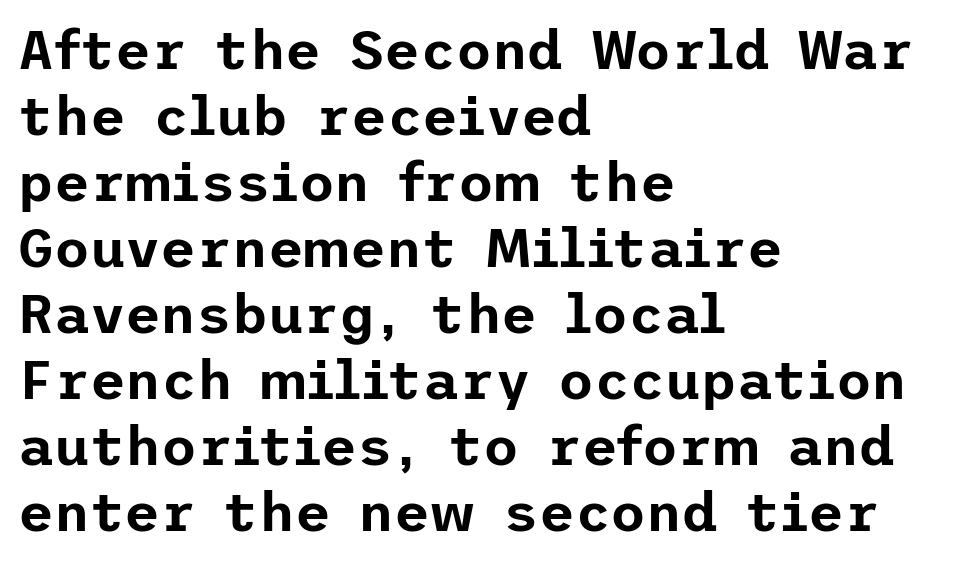
Q: Is the text italic (slanted)? A: No, it is upright.
Q: Is the typeface a serif or a sans-serif typeface? A: Sans-serif.
Q: Is the text underlined? A: No.
Q: How is the paragraph aligned? A: Left-aligned.
Q: Is the spacing between letters normal or unusually wide? A: Normal.
Q: Width (condensed, normal, or wide)? A: Normal.
Q: Stroke contrast? A: Low.
Q: x-height? A: Medium.
